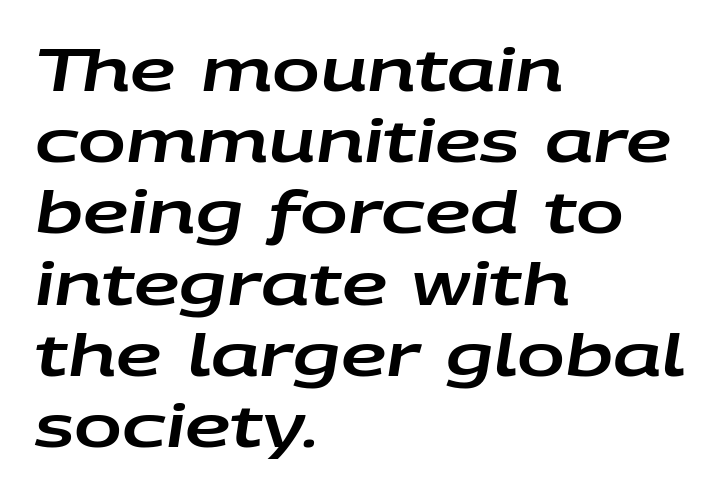
{"italic": "yes", "lean": "right", "slant_degrees": 9, "width": "wide", "stroke_contrast": "low", "x_height": "large", "monospaced": "no", "underline": "no", "align": "left", "line_spacing": "normal", "line_spacing_ratio": 1.25, "letter_spacing": "normal", "letter_spacing_em": 0.0, "glyph_px": 57}
